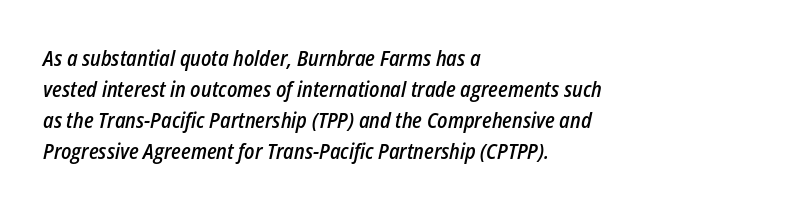
The passage shown has conventional tracking throughout. Slanted lettering throughout. Is the block centered? No — it sits flush against the left margin. The letters are semibold — heavier than regular but short of a full bold. Quick note: underline off.
